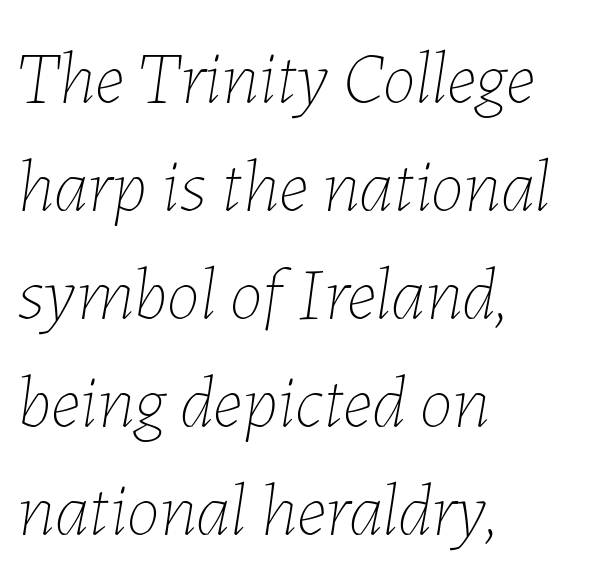
The image shows 75 px thin type, italic (leaning right); set left-aligned, normal line spacing (1.44x), normal letter spacing, not underlined; low stroke contrast and a medium x-height.
